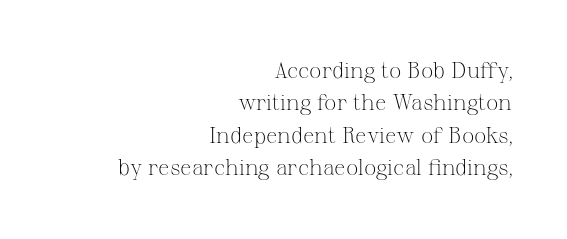
Q: Is the text bold? A: No.
Q: Is the text italic (slanted)? A: No, it is upright.
Q: Is the text underlined? A: No.
Q: How is the paragraph aligned? A: Right-aligned.
Q: Is the spacing between letters normal or unusually wide? A: Normal.
Q: Is the spacing between lines tight, normal or loose? A: Normal.
